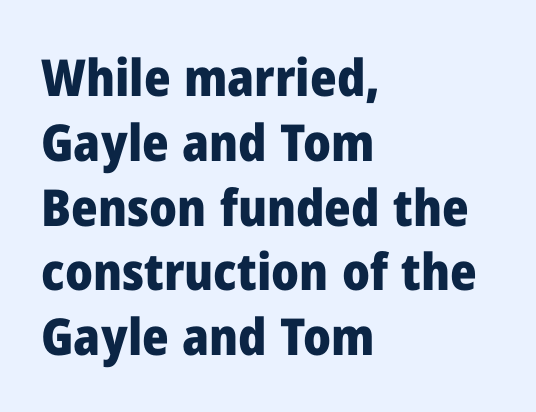
Italic? Not at all — the glyphs are vertical. Where is the straight margin? On the left. Check under the words: just untouched page. On the weight axis this lands at bold, roughly 700.
